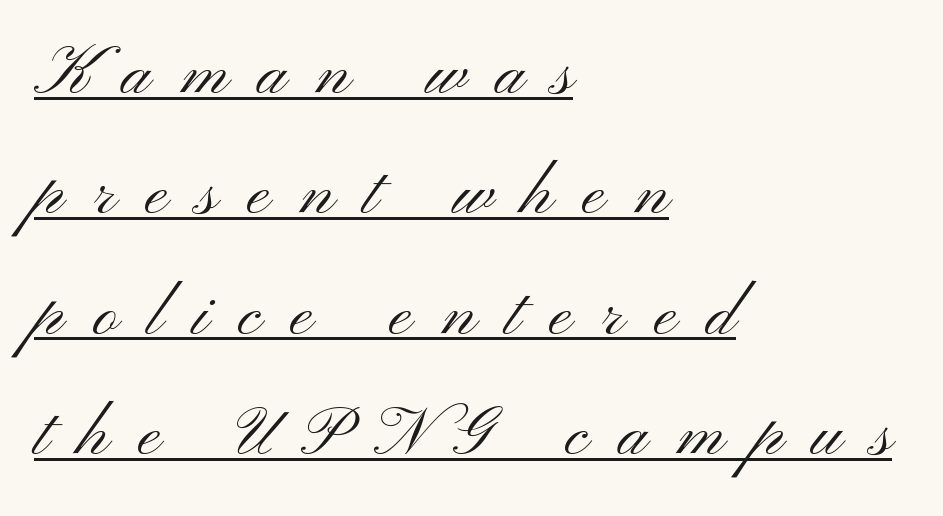
{"serif": "no", "bold": "no", "weight": "light", "width": "wide", "stroke_contrast": "medium", "x_height": "small", "monospaced": "no", "underline": "yes", "align": "left", "line_spacing_ratio": 1.77, "letter_spacing": "wide", "letter_spacing_em": 0.44, "glyph_px": 68}
